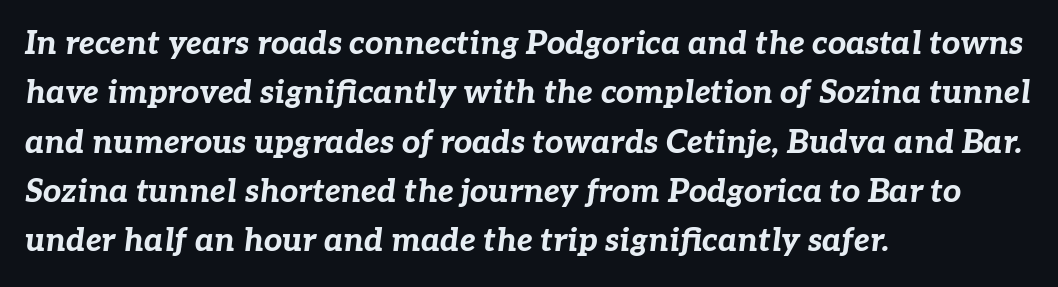
{"italic": "yes", "lean": "right", "slant_degrees": 7, "bold": "yes", "weight": "bold", "width": "normal", "stroke_contrast": "low", "x_height": "medium", "monospaced": "no", "underline": "no", "align": "left", "line_spacing": "normal", "line_spacing_ratio": 1.54, "letter_spacing": "normal", "letter_spacing_em": 0.0, "glyph_px": 32}
